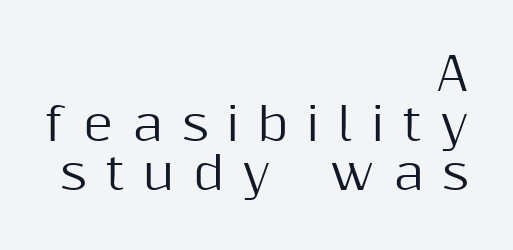
Q: Is the text italic (slanted)? A: No, it is upright.
Q: Is the typeface a serif or a sans-serif typeface? A: Sans-serif.
Q: Is the text underlined? A: No.
Q: How is the paragraph aligned? A: Right-aligned.
Q: Is the spacing between letters normal or unusually wide? A: Unusually wide.
Q: Is the spacing between lines tight, normal or loose? A: Tight.
Q: Width (condensed, normal, or wide)? A: Normal.
Q: Stroke contrast? A: Medium.
Q: x-height? A: Medium.
Q: Monospaced? A: No.
